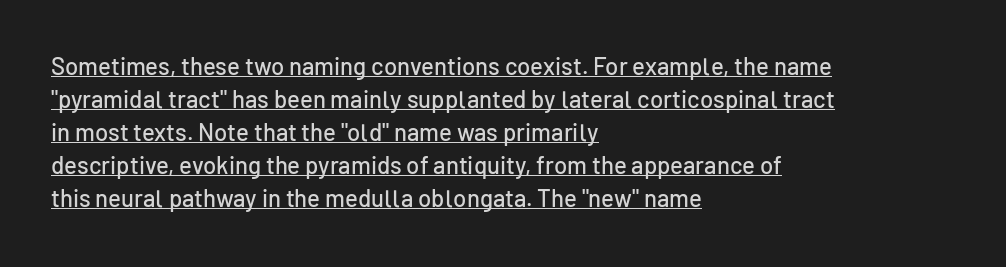
Q: Is the text italic (slanted)? A: No, it is upright.
Q: Is the text underlined? A: Yes.
Q: How is the paragraph aligned? A: Left-aligned.
Q: Is the spacing between letters normal or unusually wide? A: Normal.
Q: Is the spacing between lines tight, normal or loose? A: Normal.
